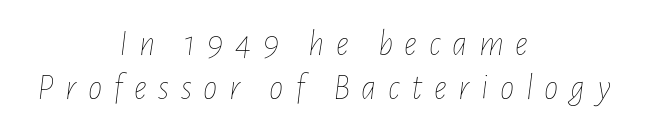
The image shows 36 px thin, condensed type, italic (leaning right); set centered, line spacing 1.23x, unusually wide letter spacing (+0.32 em), not underlined; low stroke contrast and a medium x-height.
